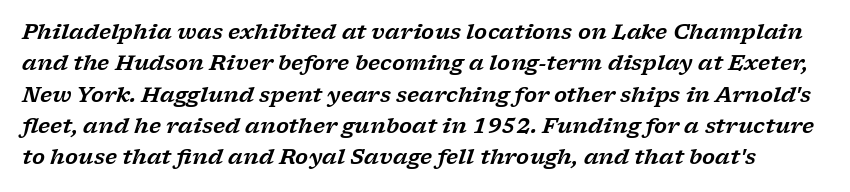
Q: Is the text italic (slanted)? A: Yes, it leans right by about 17 degrees.
Q: Is the text underlined? A: No.
Q: Is the spacing between letters normal or unusually wide? A: Normal.
Q: Is the spacing between lines tight, normal or loose? A: Normal.
